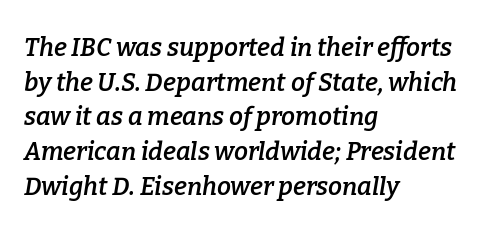
{"italic": "yes", "lean": "right", "slant_degrees": 9, "bold": "semi", "underline": "no", "align": "left", "line_spacing": "normal", "line_spacing_ratio": 1.39, "letter_spacing": "normal", "letter_spacing_em": 0.0, "glyph_px": 25}
